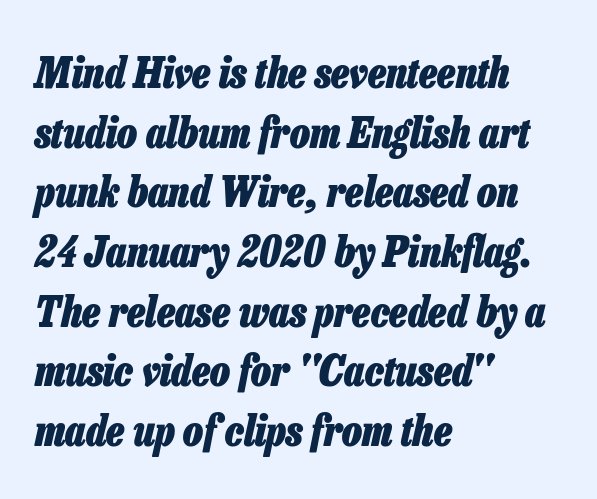
Q: Is the text bold? A: Yes.
Q: Is the text italic (slanted)? A: Yes, it leans right by about 13 degrees.
Q: Is the text underlined? A: No.
Q: How is the paragraph aligned? A: Left-aligned.
Q: Is the spacing between letters normal or unusually wide? A: Normal.
Q: Is the spacing between lines tight, normal or loose? A: Normal.
Q: Width (condensed, normal, or wide)? A: Condensed.
Q: Stroke contrast? A: Low.
Q: x-height? A: Medium.
Q: Monospaced? A: No.
